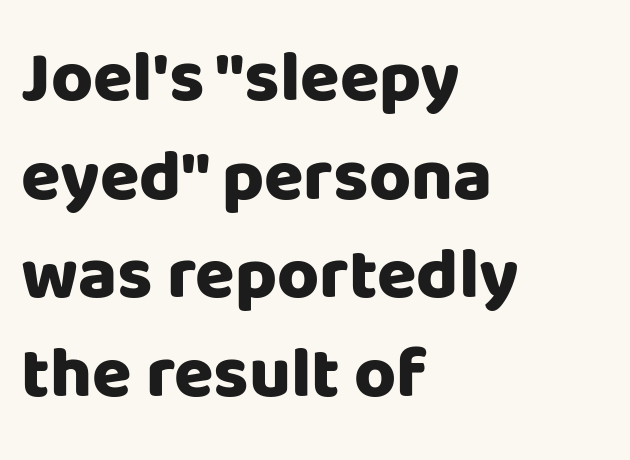
{"serif": "no", "italic": "no", "bold": "yes", "weight": "heavy", "width": "normal", "stroke_contrast": "low", "x_height": "large", "monospaced": "no", "underline": "no", "align": "left", "line_spacing": "normal", "line_spacing_ratio": 1.37, "letter_spacing": "normal", "letter_spacing_em": 0.0, "glyph_px": 72}
